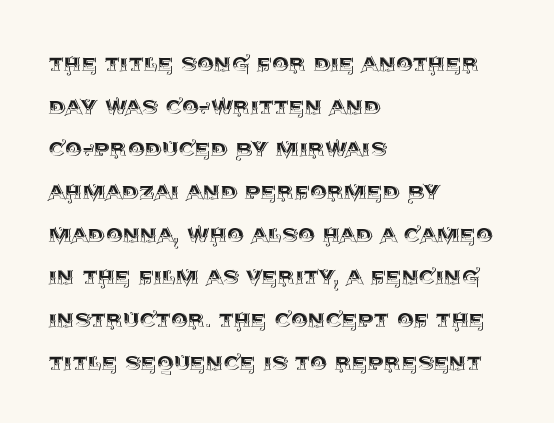
The words here are not underlined. Upright lettering throughout. This rendering leaves character spacing at its baseline value. These lines stack with their left ends in a neat column. Vertical spacing — default.
